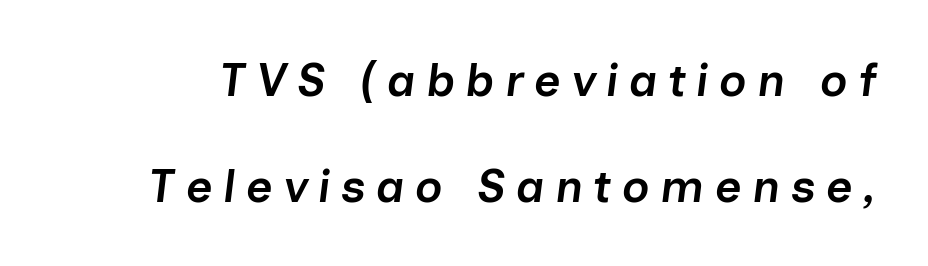
The image shows 46 px semibold type, italic (leaning right); set loose line spacing (2.3x), unusually wide letter spacing (+0.23 em), not underlined; low stroke contrast and a medium x-height.
